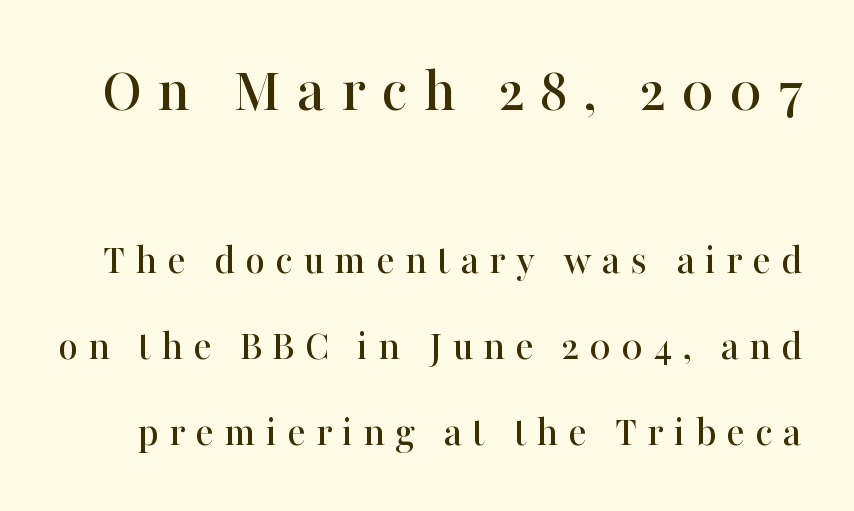
Q: Is the text italic (slanted)? A: No, it is upright.
Q: Is the typeface a serif or a sans-serif typeface? A: Serif.
Q: Is the text underlined? A: No.
Q: Is the spacing between letters normal or unusually wide? A: Unusually wide.
Q: Is the spacing between lines tight, normal or loose? A: Loose.
Q: Which block of text is set in a larger size, the first (top) or the second (bottom)? A: The first (top) one.
Q: Width (condensed, normal, or wide)? A: Normal.
Q: Stroke contrast? A: High.
Q: x-height? A: Medium.
Q: Monospaced? A: No.
